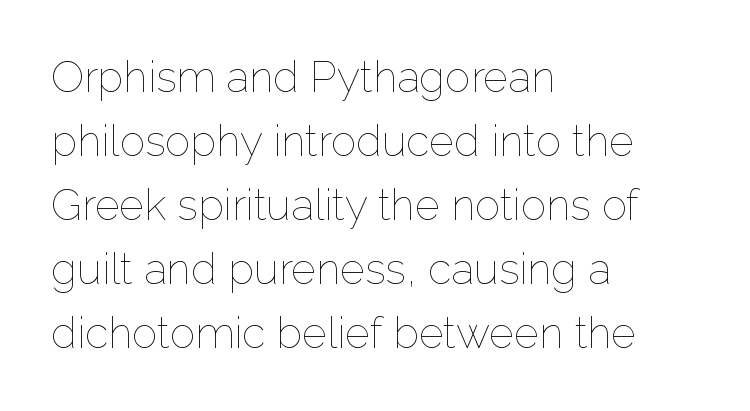
{"italic": "no", "bold": "no", "weight": "thin", "width": "normal", "stroke_contrast": "low", "x_height": "medium", "monospaced": "no", "underline": "no", "align": "left", "line_spacing": "normal", "line_spacing_ratio": 1.49, "letter_spacing": "normal", "letter_spacing_em": 0.0, "glyph_px": 43}
